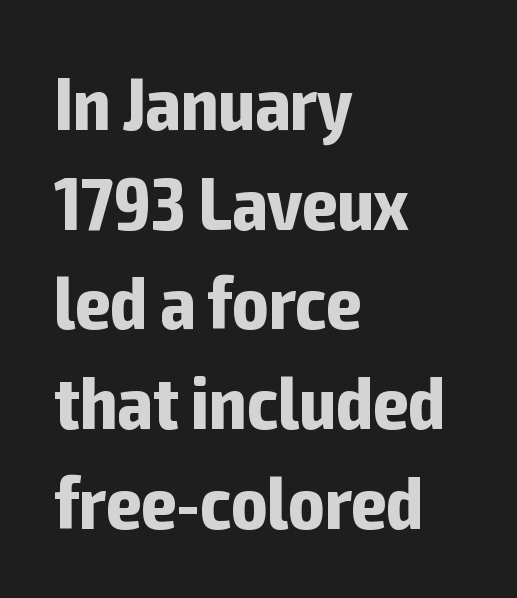
{"serif": "no", "italic": "no", "bold": "yes", "weight": "bold", "width": "condensed", "stroke_contrast": "low", "x_height": "medium", "monospaced": "no", "underline": "no", "align": "left", "line_spacing": "normal", "line_spacing_ratio": 1.33, "letter_spacing": "normal", "letter_spacing_em": 0.0, "glyph_px": 75}
